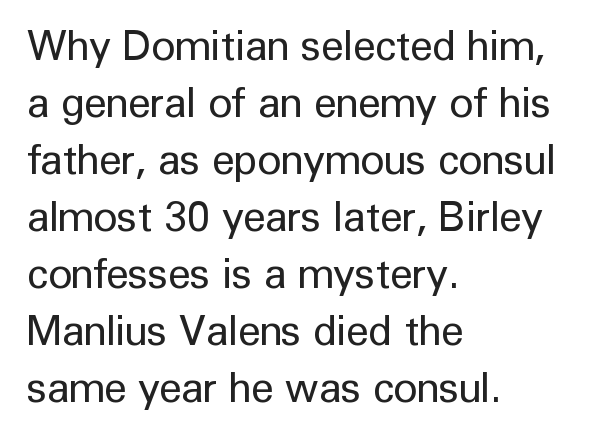
Q: Is the text bold? A: No.
Q: Is the text italic (slanted)? A: No, it is upright.
Q: Is the typeface a serif or a sans-serif typeface? A: Sans-serif.
Q: Is the text underlined? A: No.
Q: How is the paragraph aligned? A: Left-aligned.
Q: Is the spacing between letters normal or unusually wide? A: Normal.
Q: Is the spacing between lines tight, normal or loose? A: Normal.
Q: Width (condensed, normal, or wide)? A: Normal.
Q: Stroke contrast? A: Low.
Q: x-height? A: Medium.
Q: Monospaced? A: No.
